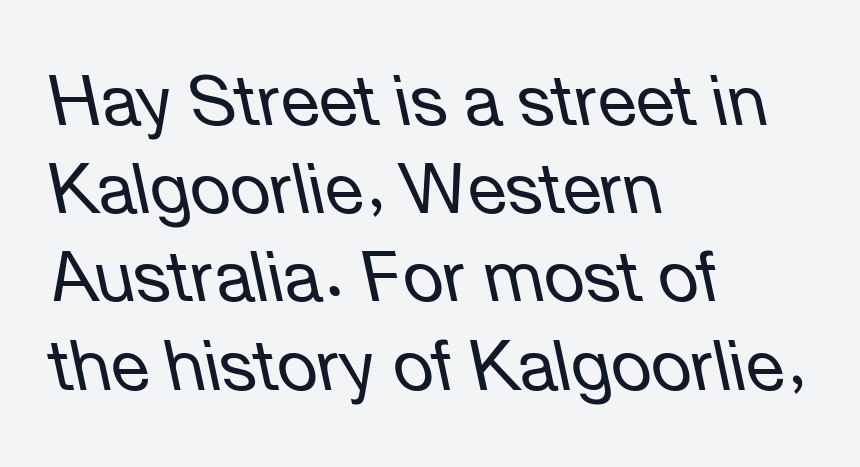
Notice how the stems are inclined rather than vertical — that's the hallmark of italics. Looks like regular typesetting: each glyph gets only the width it needs. Summary of vertical rhythm: regular, with standard interline spacing. The type is set solid horizontally, with unmodified tracking.
